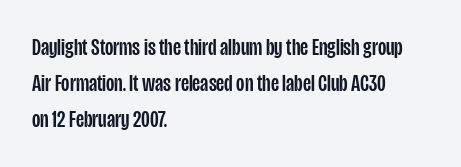
The image shows 24 px text type, upright; set left-aligned, normal line spacing (1.51x), normal letter spacing, not underlined.
